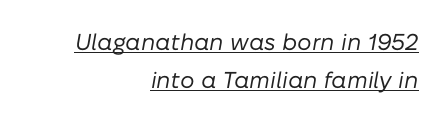
{"italic": "yes", "lean": "right", "slant_degrees": 10, "bold": "no", "underline": "yes", "align": "right", "line_spacing": "normal", "line_spacing_ratio": 1.64, "letter_spacing": "normal", "letter_spacing_em": 0.0, "glyph_px": 23}
